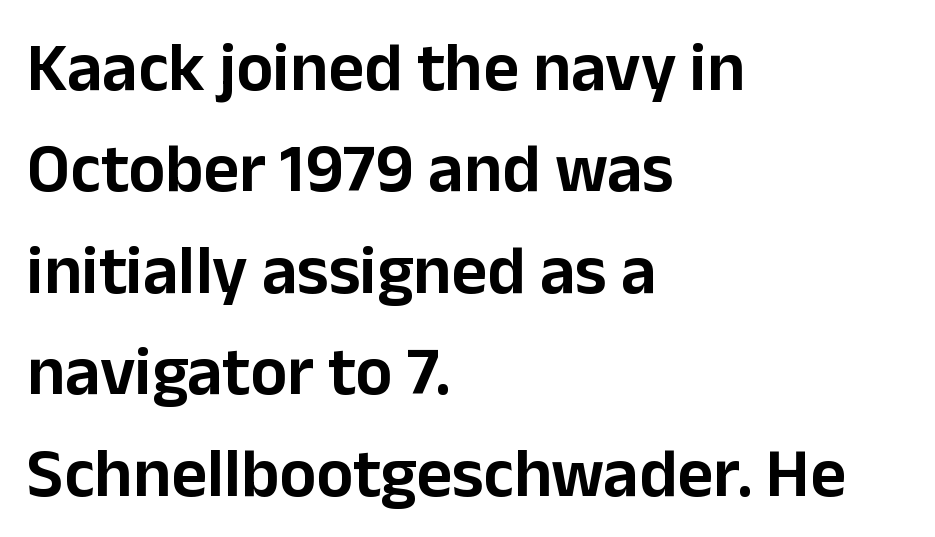
The image shows 69 px sans-serif type, upright; set left-aligned, normal line spacing (1.47x), normal letter spacing, not underlined; low stroke contrast and a medium x-height.
